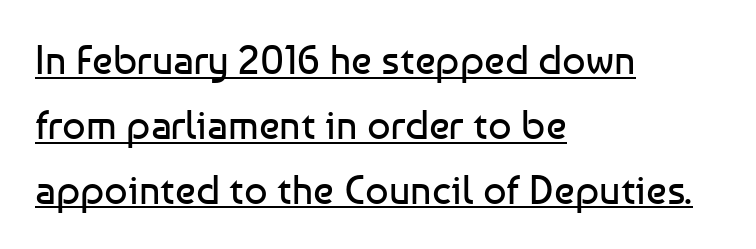
Compared with a typical body face, this is equally light or lighter still. The rag falls on the right side of this text block. Proportional: the letters do not fall into vertical columns. Compared with typical paragraphs, the rows here are spaced about the same. Grotesque or geometric, the face here clearly has no serifs. In terms of posture, this sample is upright.
